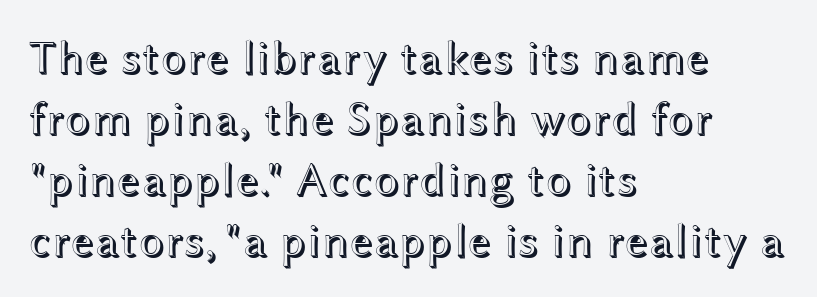
The image shows 47 px wide type, upright; set left-aligned, normal line spacing (1.3x), normal letter spacing, not underlined; a medium x-height.
